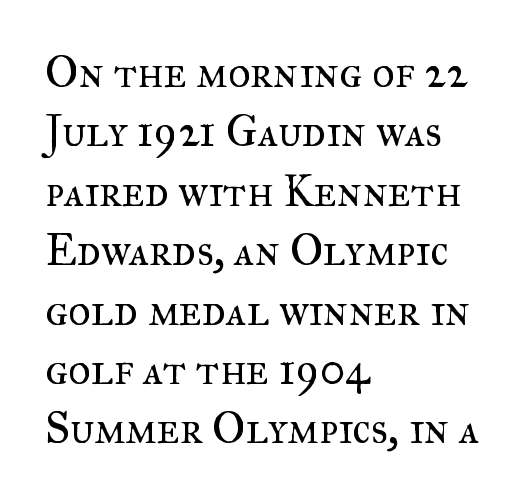
The image shows 44 px regular-weight serif type, upright; set left-aligned, normal line spacing (1.35x), normal letter spacing, not underlined; medium stroke contrast and a small x-height.
